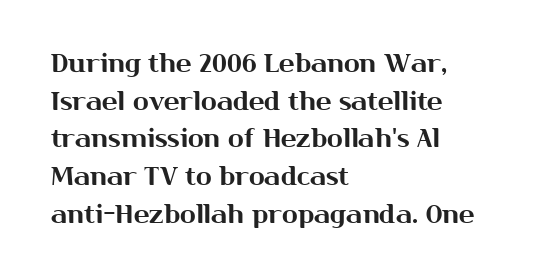
Q: Is the text italic (slanted)? A: No, it is upright.
Q: Is the text underlined? A: No.
Q: How is the paragraph aligned? A: Left-aligned.
Q: Is the spacing between letters normal or unusually wide? A: Normal.
Q: Is the spacing between lines tight, normal or loose? A: Normal.
